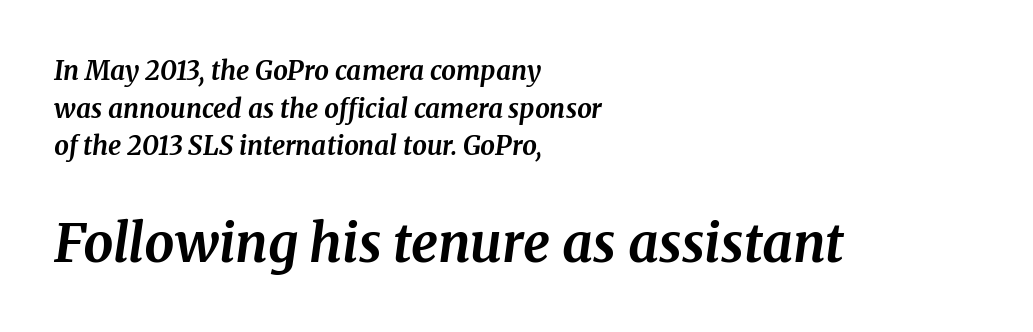
Q: Is the text bold? A: Yes.
Q: Is the text italic (slanted)? A: Yes, it leans right by about 8 degrees.
Q: Is the typeface a serif or a sans-serif typeface? A: Serif.
Q: Is the text underlined? A: No.
Q: How is the paragraph aligned? A: Left-aligned.
Q: Is the spacing between letters normal or unusually wide? A: Normal.
Q: Is the spacing between lines tight, normal or loose? A: Normal.
Q: Which block of text is set in a larger size, the first (top) or the second (bottom)? A: The second (bottom) one.
Q: Width (condensed, normal, or wide)? A: Normal.
Q: Stroke contrast? A: Medium.
Q: x-height? A: Medium.
Q: Monospaced? A: No.
